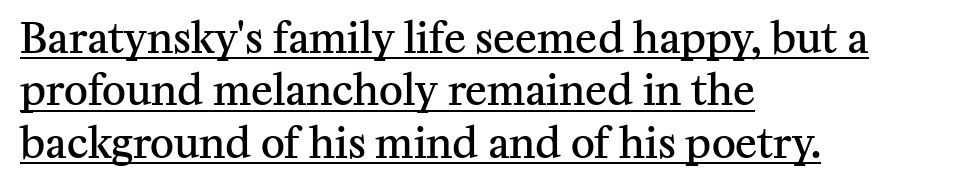
{"serif": "yes", "italic": "no", "bold": "semi", "weight": "semibold", "width": "normal", "stroke_contrast": "medium", "x_height": "medium", "monospaced": "no", "underline": "yes", "align": "left", "line_spacing": "normal", "line_spacing_ratio": 1.28, "letter_spacing": "normal", "letter_spacing_em": 0.0, "glyph_px": 41}
